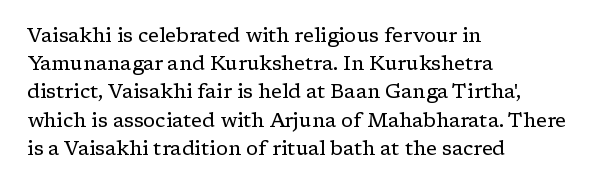
Nobody drew a line under any word here. When letters stand straight like this, we call the style roman or upright. The lines sit at an ordinary, default distance from one another. Summary of weight: not heavy and not bold.
